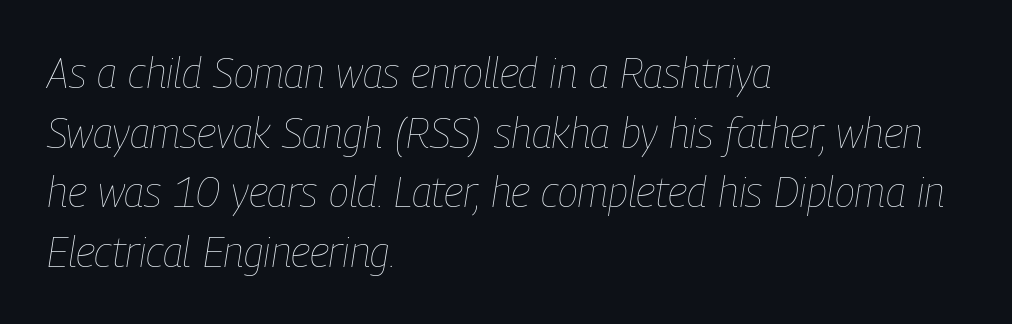
{"italic": "yes", "lean": "right", "slant_degrees": 9, "bold": "no", "weight": "thin", "width": "condensed", "stroke_contrast": "low", "x_height": "medium", "monospaced": "no", "underline": "no", "align": "left", "line_spacing": "normal", "line_spacing_ratio": 1.42, "letter_spacing": "normal", "letter_spacing_em": 0.0, "glyph_px": 42}
